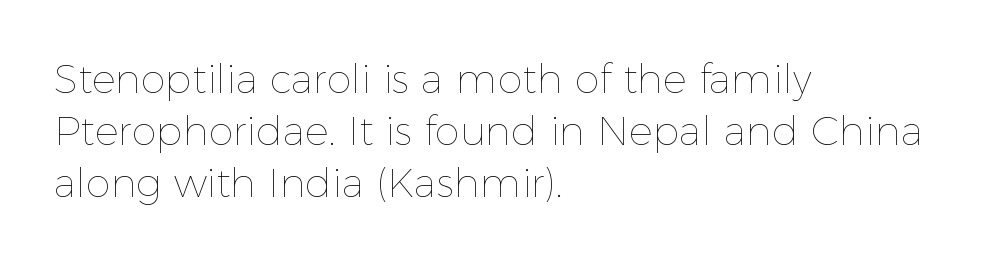
Horizontal bands of white between lines are of average thickness. In terms of posture, this sample is upright. A typesetter would call this proportional, since set widths differ per character. Letter spacing: default. A light-to-regular cut is what we see here.
